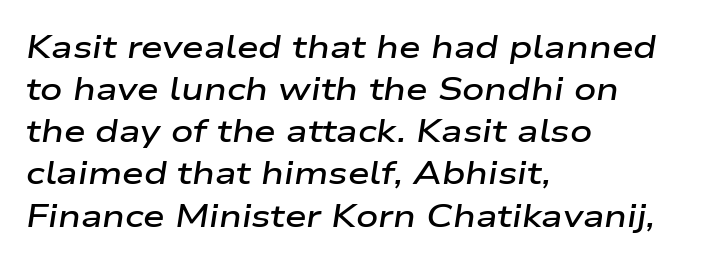
The image shows 31 px semibold, wide type, italic (leaning right); set left-aligned, normal line spacing (1.36x), normal letter spacing, not underlined; low stroke contrast and a medium x-height.
